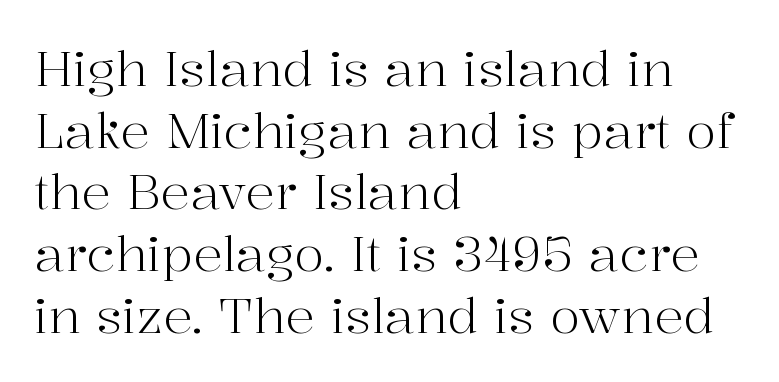
The image shows 49 px light serif type, upright; set left-aligned, normal line spacing (1.26x), normal letter spacing, not underlined; high stroke contrast and a medium x-height.
